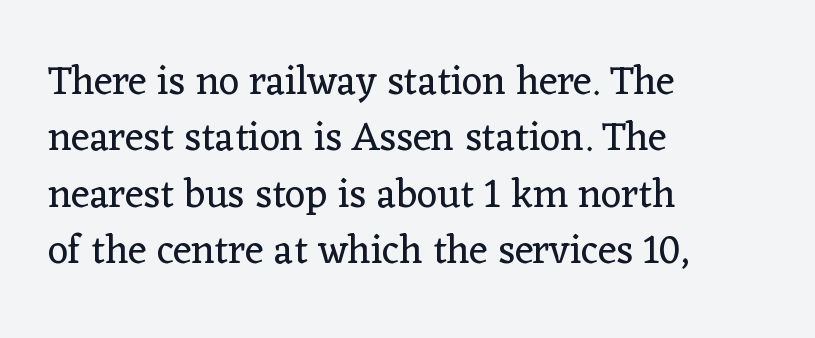
{"serif": "yes", "italic": "no", "bold": "no", "weight": "regular", "width": "normal", "stroke_contrast": "low", "x_height": "medium", "monospaced": "no", "underline": "no", "align": "left", "line_spacing": "normal", "line_spacing_ratio": 1.41, "letter_spacing": "normal", "letter_spacing_em": 0.0, "glyph_px": 40}
